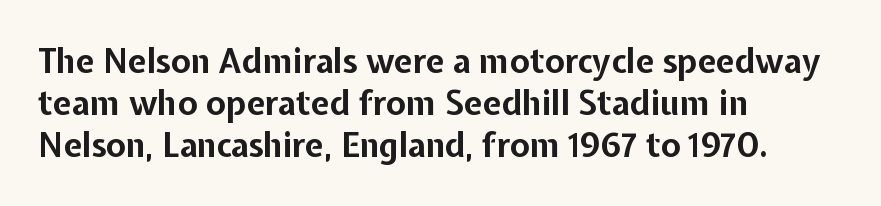
The glyphs have the mass of a bold cut. The font family rendered here belongs to the sans-serif group. Characters follow at the spacing the type designer built in. The lines are quadded left. The passage shown is not underscored anywhere.
